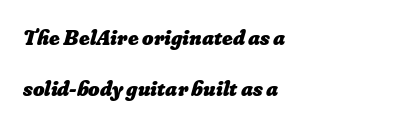
Q: Is the text bold? A: Yes.
Q: Is the text underlined? A: No.
Q: How is the paragraph aligned? A: Left-aligned.
Q: Is the spacing between letters normal or unusually wide? A: Normal.
Q: Is the spacing between lines tight, normal or loose? A: Loose.
